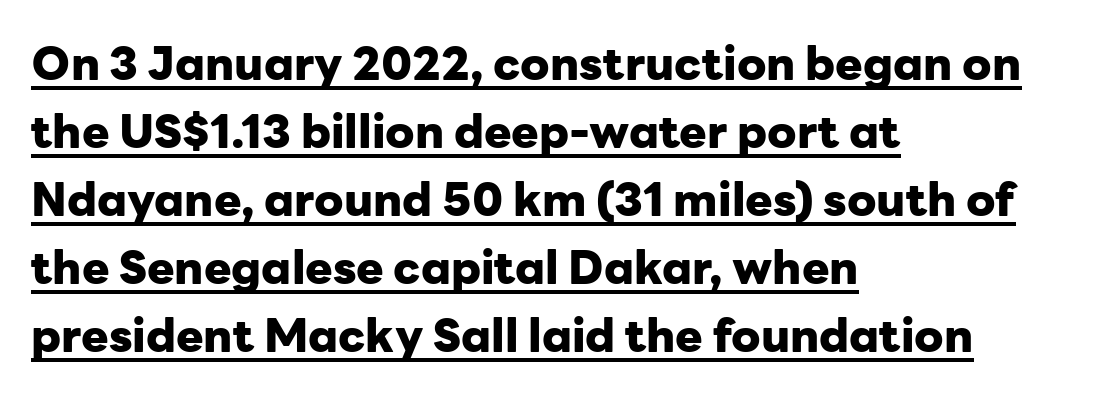
Q: Is the text bold? A: Yes.
Q: Is the text italic (slanted)? A: No, it is upright.
Q: Is the typeface a serif or a sans-serif typeface? A: Sans-serif.
Q: Is the text underlined? A: Yes.
Q: How is the paragraph aligned? A: Left-aligned.
Q: Is the spacing between letters normal or unusually wide? A: Normal.
Q: Is the spacing between lines tight, normal or loose? A: Normal.
Q: Width (condensed, normal, or wide)? A: Normal.
Q: Stroke contrast? A: Low.
Q: x-height? A: Medium.
Q: Monospaced? A: No.
